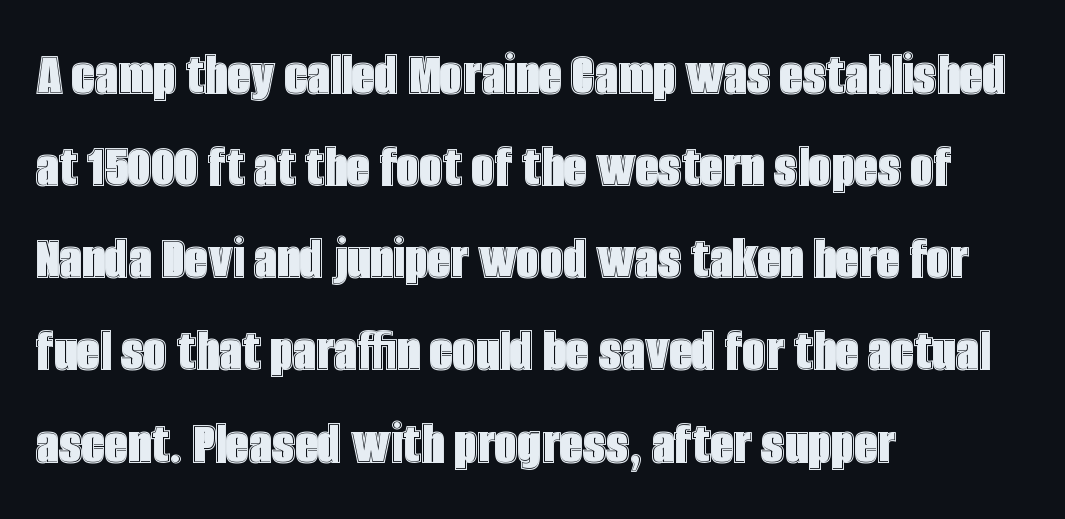
Q: Is the text italic (slanted)? A: No, it is upright.
Q: Is the text underlined? A: No.
Q: How is the paragraph aligned? A: Left-aligned.
Q: Is the spacing between letters normal or unusually wide? A: Normal.
Q: Is the spacing between lines tight, normal or loose? A: Normal.
Q: Width (condensed, normal, or wide)? A: Condensed.
Q: x-height? A: Large.
Q: Monospaced? A: No.
